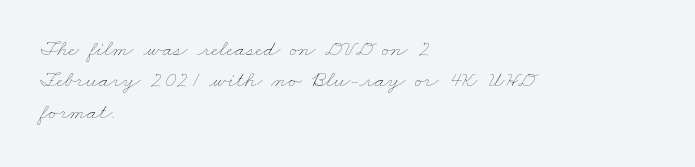
The image shows 23 px text type; set left-aligned, normal line spacing (1.36x), normal letter spacing, not underlined.
